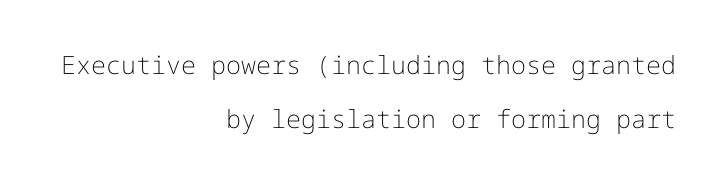
The image shows 25 px text type, upright; set right-aligned, loose line spacing (2.16x), normal letter spacing, not underlined.
